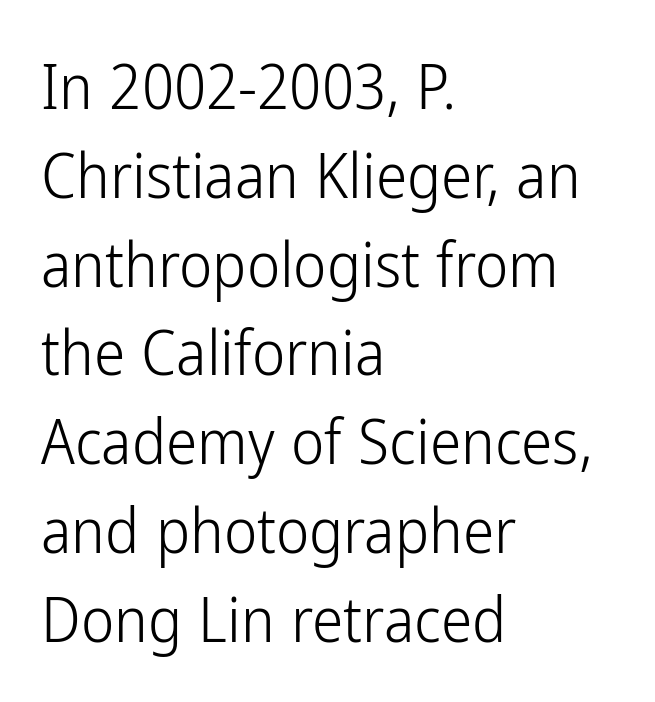
Q: Is the text bold? A: No.
Q: Is the text italic (slanted)? A: No, it is upright.
Q: Is the typeface a serif or a sans-serif typeface? A: Sans-serif.
Q: Is the text underlined? A: No.
Q: How is the paragraph aligned? A: Left-aligned.
Q: Is the spacing between letters normal or unusually wide? A: Normal.
Q: Is the spacing between lines tight, normal or loose? A: Normal.
Q: Width (condensed, normal, or wide)? A: Condensed.
Q: Stroke contrast? A: Low.
Q: x-height? A: Medium.
Q: Monospaced? A: No.
